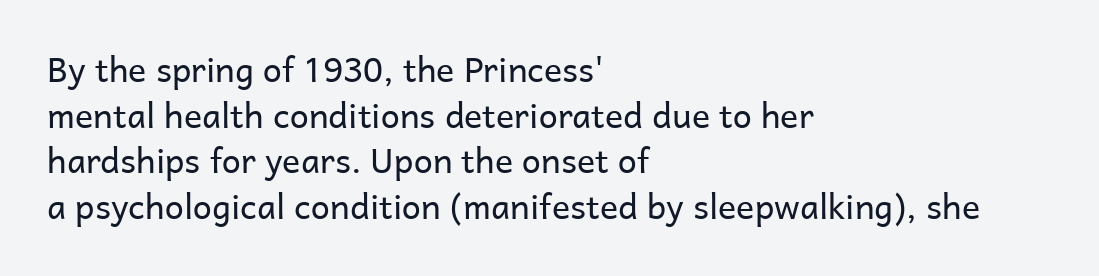
The image shows 34 px regular-weight sans-serif type, upright; set left-aligned, normal line spacing (1.34x), normal letter spacing, not underlined; low stroke contrast and a medium x-height.
